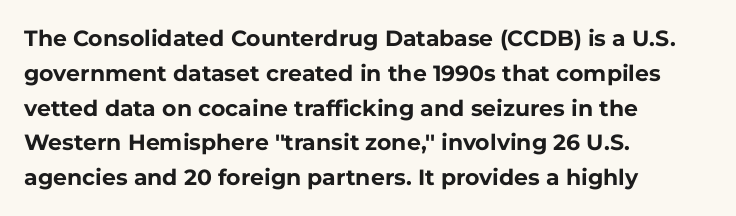
{"italic": "no", "bold": "yes", "underline": "no", "align": "left", "line_spacing": "normal", "line_spacing_ratio": 1.58, "letter_spacing": "normal", "letter_spacing_em": 0.0, "glyph_px": 22}
